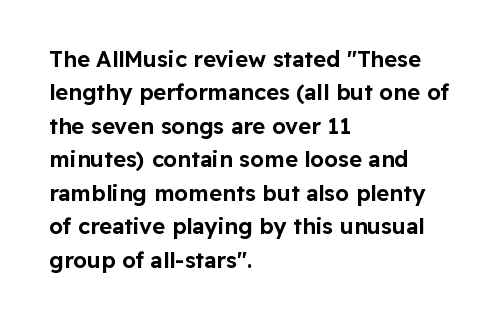
{"italic": "no", "underline": "no", "align": "left", "line_spacing": "normal", "line_spacing_ratio": 1.52, "letter_spacing": "normal", "letter_spacing_em": 0.0, "glyph_px": 22}
